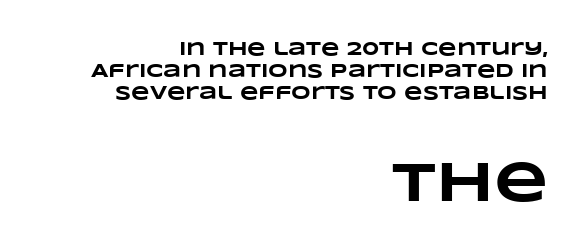
Q: Is the text bold? A: Yes.
Q: Is the text underlined? A: No.
Q: How is the paragraph aligned? A: Right-aligned.
Q: Is the spacing between letters normal or unusually wide? A: Normal.
Q: Which block of text is set in a larger size, the first (top) or the second (bottom)? A: The second (bottom) one.
Q: Width (condensed, normal, or wide)? A: Wide.
Q: Stroke contrast? A: Low.
Q: x-height? A: Large.
Q: Monospaced? A: No.
